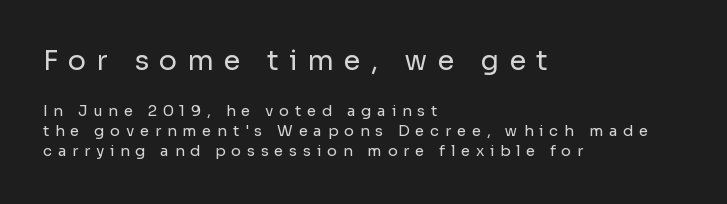
The image shows 27 px text type, upright; set left-aligned, normal line spacing (1.34x), unusually wide letter spacing (+0.38 em), not underlined; the first (top) block is 1.8x larger.
